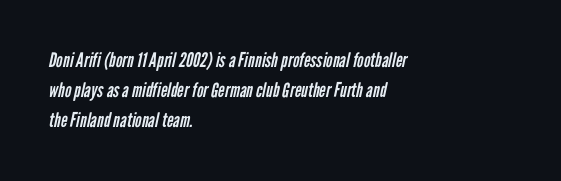
Observe the ordinary spacing: letters are neighbours, not strangers. One-word summary of the alignment: left. The cut favours lightness, reaching ordinary text weight at its darkest. Evenly set lines give the paragraph a standard silhouette. Rule under the text: the space is simply empty.
